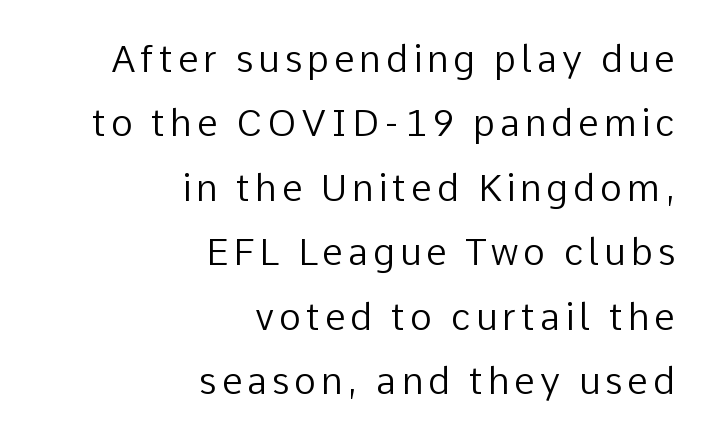
{"serif": "no", "italic": "no", "bold": "no", "weight": "regular", "width": "normal", "stroke_contrast": "low", "x_height": "medium", "monospaced": "no", "underline": "no", "align": "right", "line_spacing_ratio": 1.74, "glyph_px": 37}
